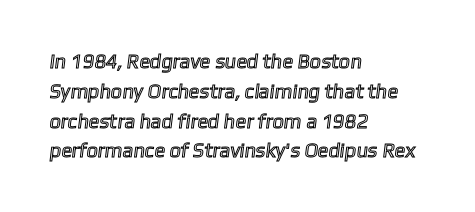
Q: Is the text underlined? A: No.
Q: How is the paragraph aligned? A: Left-aligned.
Q: Is the spacing between letters normal or unusually wide? A: Normal.
Q: Is the spacing between lines tight, normal or loose? A: Normal.
